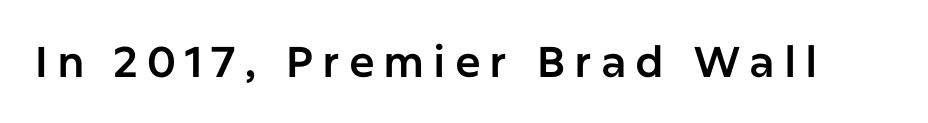
Q: Is the text italic (slanted)? A: No, it is upright.
Q: Is the typeface a serif or a sans-serif typeface? A: Sans-serif.
Q: Is the text underlined? A: No.
Q: Is the spacing between letters normal or unusually wide? A: Unusually wide.
Q: Width (condensed, normal, or wide)? A: Normal.
Q: Stroke contrast? A: Low.
Q: x-height? A: Medium.
Q: Monospaced? A: No.
